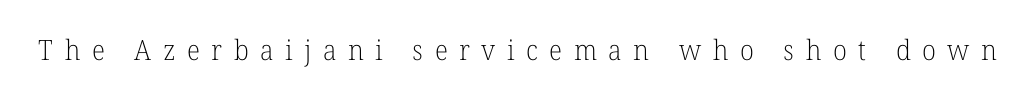
A roman cut, with each character standing at attention. Bold? No — there's no thickening of the strokes. Observe the serifs anchoring each vertical stroke in this sample. No word sits above an underline. The gaps between neighbouring characters are conspicuously large. Spacing verdict: proportional, widths tailored to each character.
